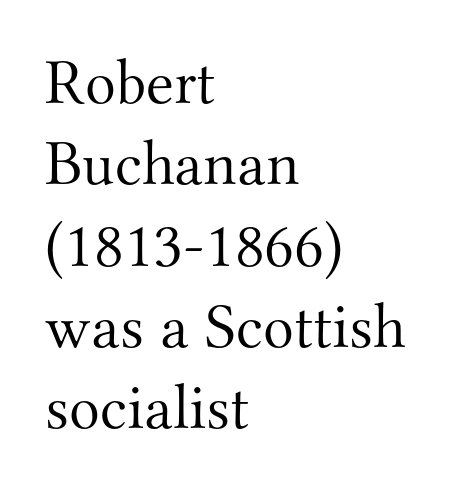
{"serif": "yes", "italic": "no", "bold": "no", "weight": "light", "width": "normal", "stroke_contrast": "medium", "x_height": "small", "monospaced": "no", "underline": "no", "align": "left", "line_spacing": "normal", "line_spacing_ratio": 1.27, "letter_spacing": "normal", "letter_spacing_em": 0.0, "glyph_px": 64}
